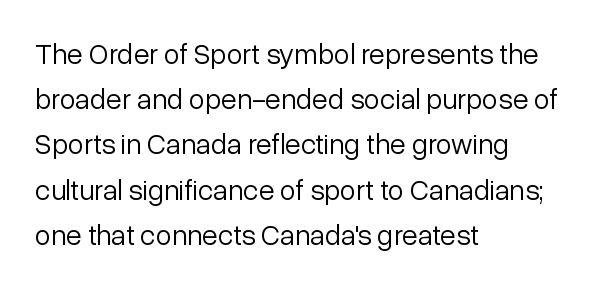
Q: Is the text bold? A: No.
Q: Is the text italic (slanted)? A: No, it is upright.
Q: Is the typeface a serif or a sans-serif typeface? A: Sans-serif.
Q: Is the text underlined? A: No.
Q: How is the paragraph aligned? A: Left-aligned.
Q: Is the spacing between letters normal or unusually wide? A: Normal.
Q: Is the spacing between lines tight, normal or loose? A: Normal.
Q: Width (condensed, normal, or wide)? A: Normal.
Q: Stroke contrast? A: Low.
Q: x-height? A: Medium.
Q: Monospaced? A: No.
